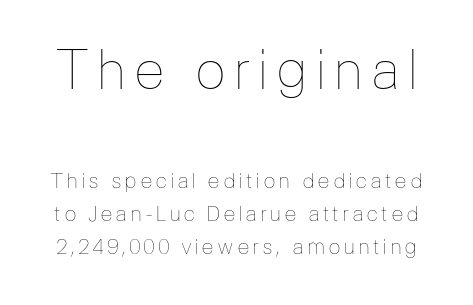
The image shows 53 px thin type, upright; set normal line spacing (1.58x), not underlined; the first (top) block is 2.52x larger; low stroke contrast and a medium x-height.
